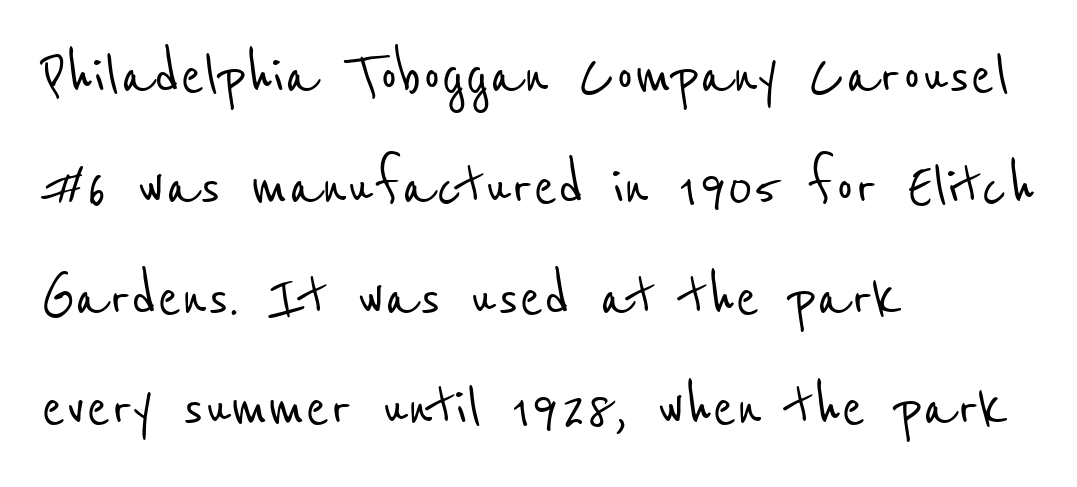
Look at the bottom of the vertical strokes: they stop flat, with no serifs. This rendering leaves character spacing at its baseline value. The face used here is proportionally spaced, like ordinary book or web type. In terms of leading, this rendering sits right in the middle. The space directly below the letters is spotless. Each line starts at the same left margin while the right side varies.
